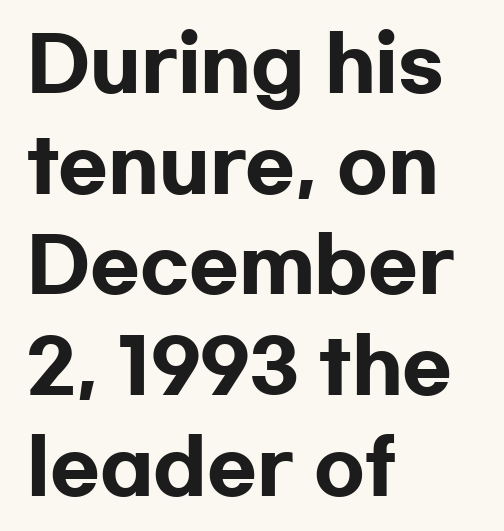
Q: Is the text bold? A: Yes.
Q: Is the text italic (slanted)? A: No, it is upright.
Q: Is the typeface a serif or a sans-serif typeface? A: Sans-serif.
Q: Is the text underlined? A: No.
Q: How is the paragraph aligned? A: Left-aligned.
Q: Is the spacing between letters normal or unusually wide? A: Normal.
Q: Is the spacing between lines tight, normal or loose? A: Normal.
Q: Width (condensed, normal, or wide)? A: Wide.
Q: Stroke contrast? A: Low.
Q: x-height? A: Medium.
Q: Monospaced? A: No.
